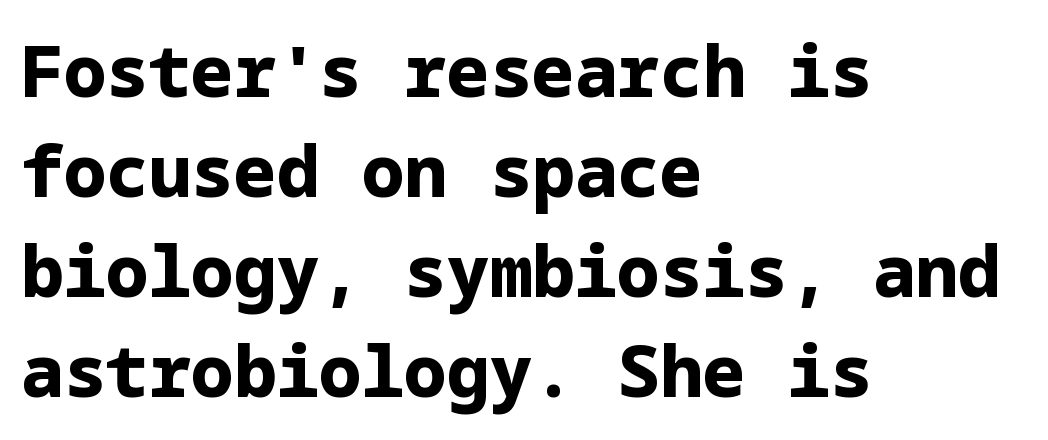
{"serif": "no", "italic": "no", "bold": "yes", "weight": "bold", "width": "normal", "stroke_contrast": "low", "x_height": "medium", "underline": "no", "align": "left", "line_spacing": "normal", "line_spacing_ratio": 1.41, "letter_spacing": "normal", "letter_spacing_em": 0.0, "glyph_px": 71}
